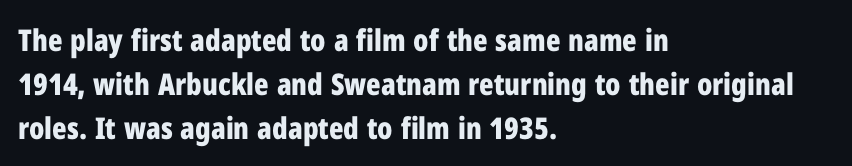
A classic flush-left, rag-right setting is used for this passage. Posture: upright roman. Note the varied advance widths — an 'i' is clearly narrower than an 'm'. Bold? Absolutely — the strokes are thick and heavy. The type is set solid horizontally, with unmodified tracking.
